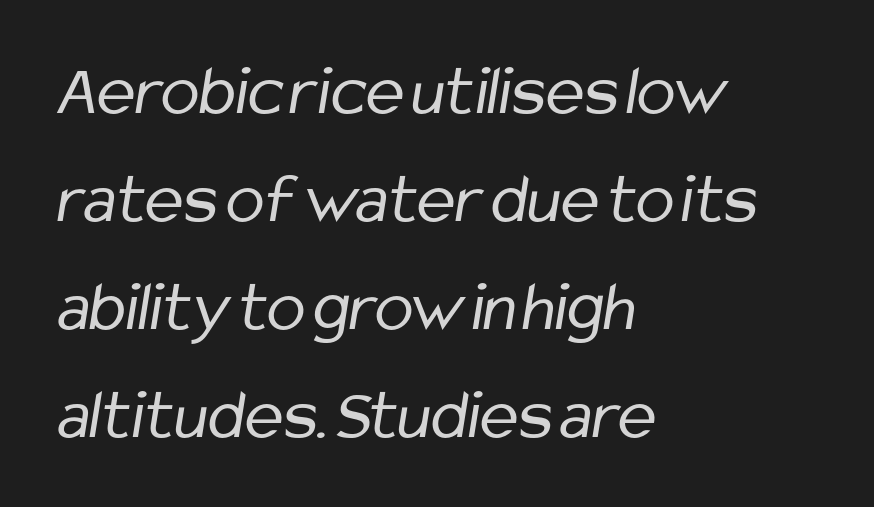
Q: Is the text bold? A: No.
Q: Is the typeface a serif or a sans-serif typeface? A: Sans-serif.
Q: Is the text underlined? A: No.
Q: How is the paragraph aligned? A: Left-aligned.
Q: Is the spacing between letters normal or unusually wide? A: Normal.
Q: Is the spacing between lines tight, normal or loose? A: Normal.
Q: Width (condensed, normal, or wide)? A: Condensed.
Q: Stroke contrast? A: Low.
Q: x-height? A: Medium.
Q: Monospaced? A: No.
